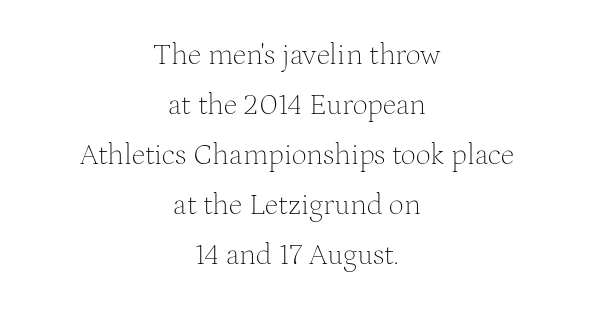
You could not count columns in this text — the font is proportionally spaced. Baseline-to-baseline distance is the conventional proportion of letter height. Underline: absent. The paragraph shown floats in the horizontal middle.
